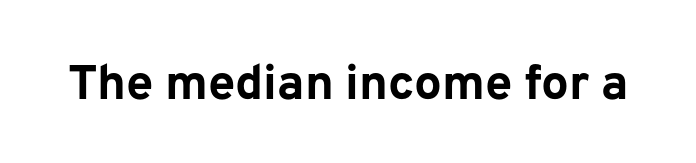
Caption: bold face, heavy strokes. The space beneath each line is pristine and unruled. The letters advance in unequal steps, a hallmark of proportional type. You can tell from the bare stems that sans-serif type was used. If you drew a line through each stem, it would be perfectly vertical.
